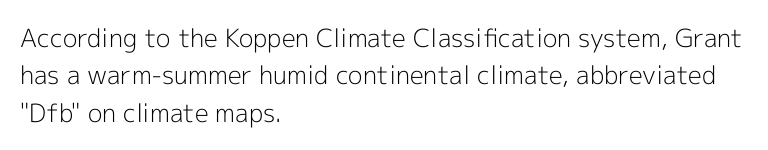
{"italic": "no", "bold": "no", "underline": "no", "align": "left", "line_spacing": "normal", "line_spacing_ratio": 1.5, "letter_spacing": "normal", "letter_spacing_em": 0.0, "glyph_px": 25}
